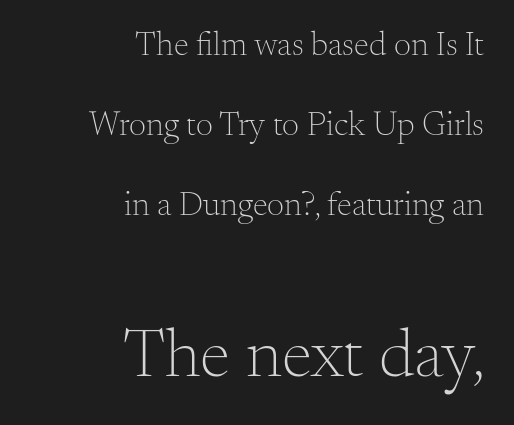
{"serif": "yes", "italic": "no", "bold": "no", "weight": "light", "width": "normal", "stroke_contrast": "medium", "x_height": "small", "monospaced": "no", "underline": "no", "align": "right", "line_spacing": "loose", "line_spacing_ratio": 2.35, "letter_spacing": "normal", "letter_spacing_em": 0.0, "larger_block": "second", "size_ratio": 2.03, "glyph_px": 69}
